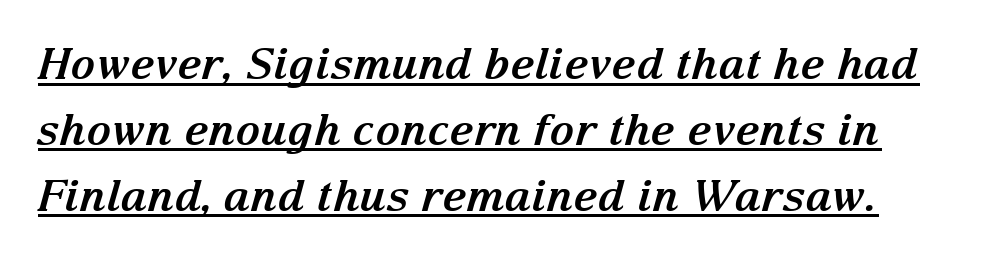
{"serif": "yes", "italic": "yes", "lean": "right", "slant_degrees": 15, "bold": "yes", "weight": "bold", "width": "normal", "stroke_contrast": "medium", "x_height": "medium", "monospaced": "no", "underline": "yes", "line_spacing": "normal", "line_spacing_ratio": 1.53, "letter_spacing": "normal", "letter_spacing_em": 0.0, "glyph_px": 43}
